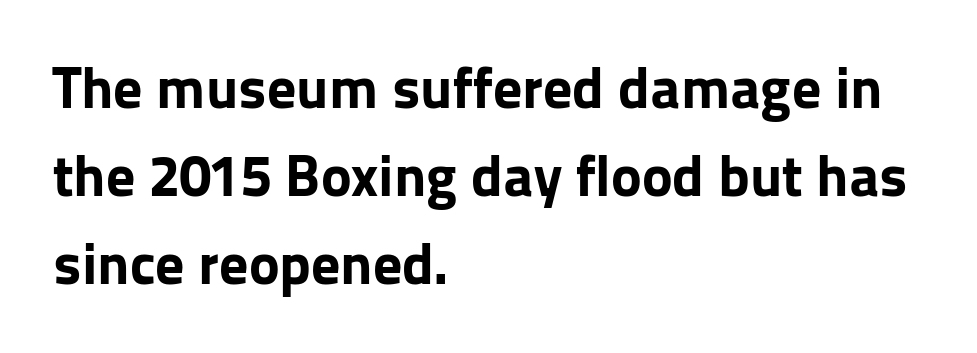
A normal amount of white space separates one row of letters from the next. Varying glyph widths throughout — classic text-font behaviour. This rendering leaves character spacing at its baseline value. The compositor pushed each line to the left boundary. Do the letters lean? They stand straight. Serif or sans? Sans — the stroke terminals are bare.
